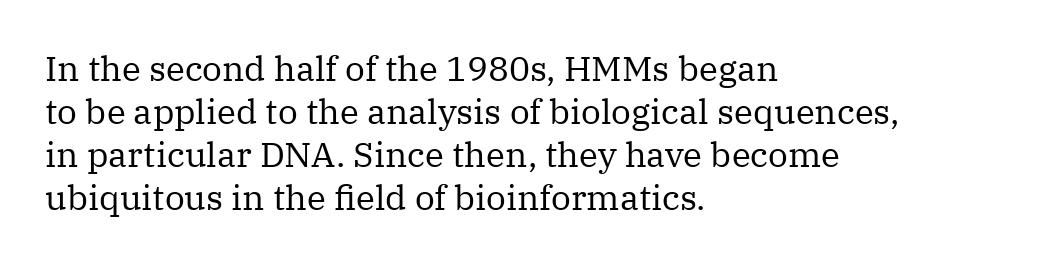
The image shows 35 px regular-weight serif type, upright; set left-aligned, line spacing 1.23x, normal letter spacing, not underlined; medium stroke contrast and a medium x-height.
